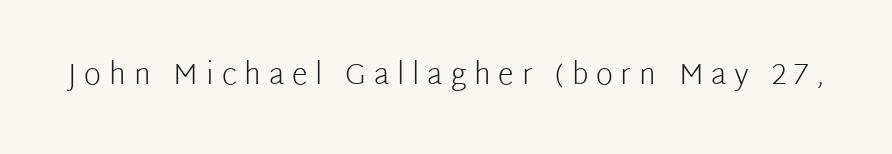
Q: Is the text bold? A: No.
Q: Is the text italic (slanted)? A: No, it is upright.
Q: Is the typeface a serif or a sans-serif typeface? A: Sans-serif.
Q: Is the text underlined? A: No.
Q: Is the spacing between letters normal or unusually wide? A: Unusually wide.
Q: Width (condensed, normal, or wide)? A: Normal.
Q: Stroke contrast? A: Low.
Q: x-height? A: Medium.
Q: Monospaced? A: No.
